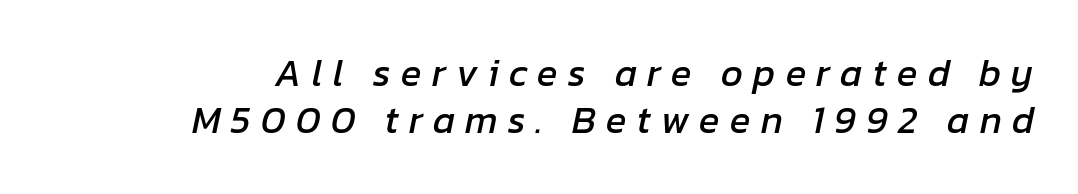
The image shows 38 px text type, italic (leaning right); set line spacing 1.24x, unusually wide letter spacing (+0.27 em), not underlined; low stroke contrast and a medium x-height.
